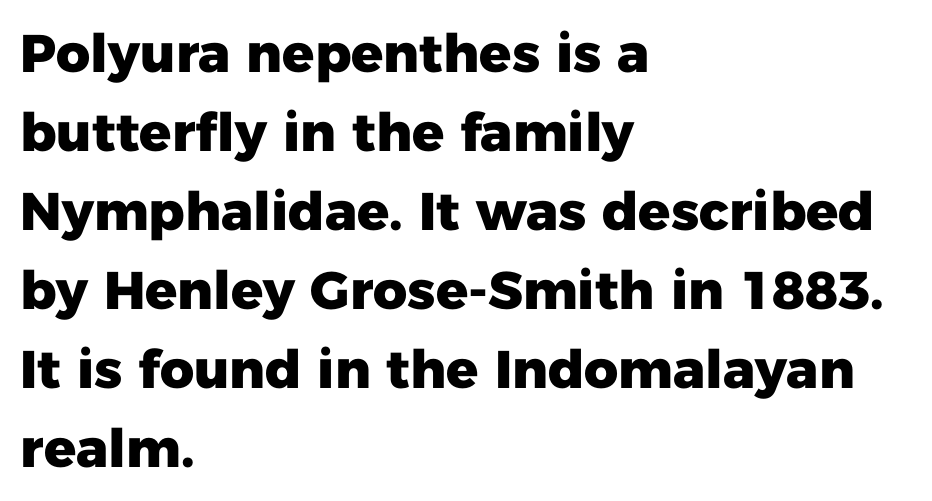
Q: Is the text bold? A: Yes.
Q: Is the text italic (slanted)? A: No, it is upright.
Q: Is the typeface a serif or a sans-serif typeface? A: Sans-serif.
Q: Is the text underlined? A: No.
Q: How is the paragraph aligned? A: Left-aligned.
Q: Is the spacing between letters normal or unusually wide? A: Normal.
Q: Is the spacing between lines tight, normal or loose? A: Normal.
Q: Width (condensed, normal, or wide)? A: Normal.
Q: Stroke contrast? A: Low.
Q: x-height? A: Medium.
Q: Monospaced? A: No.
